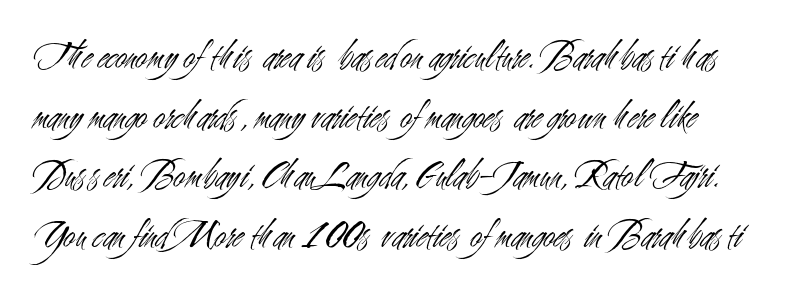
Q: Is the text bold? A: No.
Q: Is the text italic (slanted)? A: Yes.
Q: Is the typeface a serif or a sans-serif typeface? A: Sans-serif.
Q: Is the text underlined? A: No.
Q: Is the spacing between letters normal or unusually wide? A: Normal.
Q: Is the spacing between lines tight, normal or loose? A: Normal.
Q: Width (condensed, normal, or wide)? A: Condensed.
Q: Stroke contrast? A: Medium.
Q: x-height? A: Small.
Q: Monospaced? A: No.
